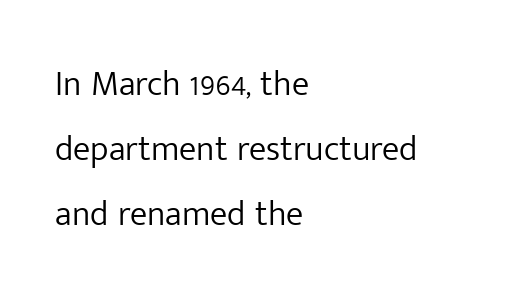
{"serif": "no", "italic": "no", "bold": "no", "weight": "light", "width": "normal", "stroke_contrast": "low", "x_height": "medium", "monospaced": "no", "underline": "no", "align": "left", "line_spacing_ratio": 1.86, "letter_spacing": "normal", "letter_spacing_em": 0.0, "glyph_px": 35}
